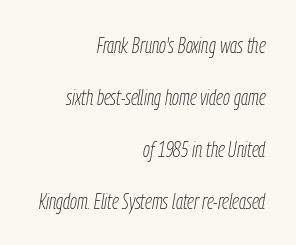
Q: Is the text bold? A: No.
Q: Is the text italic (slanted)? A: Yes, it leans right by about 9 degrees.
Q: Is the text underlined? A: No.
Q: How is the paragraph aligned? A: Right-aligned.
Q: Is the spacing between letters normal or unusually wide? A: Normal.
Q: Is the spacing between lines tight, normal or loose? A: Loose.
